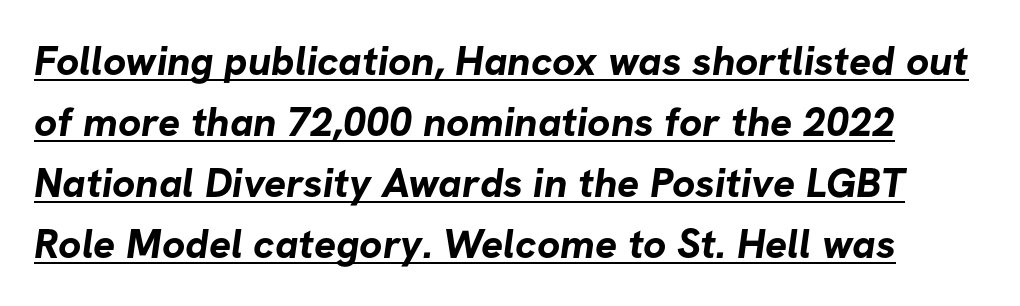
Like a heading marked for emphasis, these lines bear an underscore. Whoever set this chose a conventional vertical rhythm. Compared with an ordinary text face, these strokes are far heavier — a full bold. No extra tracking has been applied to these lines. Think of a printed novel: that variable character pitch is what you see here.
